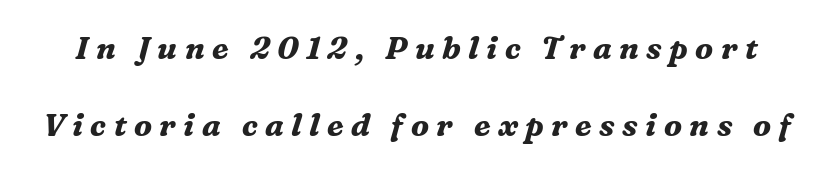
Summary of vertical rhythm: relaxed, with wide interline spacing. The strokes are fattened all the way to bold. Has an underline been added? It has not. Compared with typical body copy, the letter spacing here is much looser.
